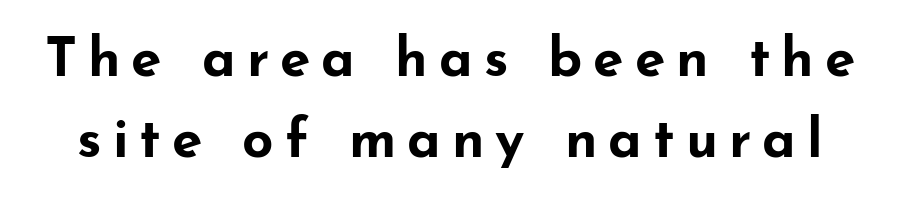
Emphasis by weight is at full strength: bold. The glyphs in this specimen are sans serif. There is plenty of visible air inserted between adjacent glyphs. Varying glyph widths throughout — classic text-font behaviour. One glance says typical: line gaps are just what's usual. If you drew a line through each stem, it would be perfectly vertical.
